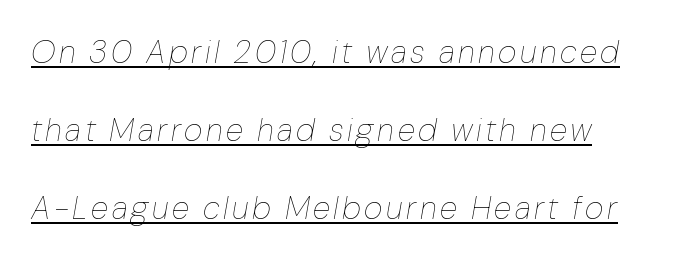
The image shows 32 px thin type, italic (leaning right); set left-aligned, loose line spacing (2.43x), underlined; low stroke contrast and a medium x-height.
